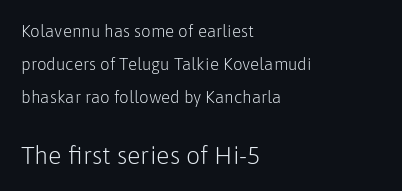
{"italic": "no", "bold": "no", "underline": "no", "align": "left", "line_spacing": "loose", "line_spacing_ratio": 1.94, "letter_spacing": "normal", "letter_spacing_em": 0.0, "larger_block": "second", "size_ratio": 1.47, "glyph_px": 25}
